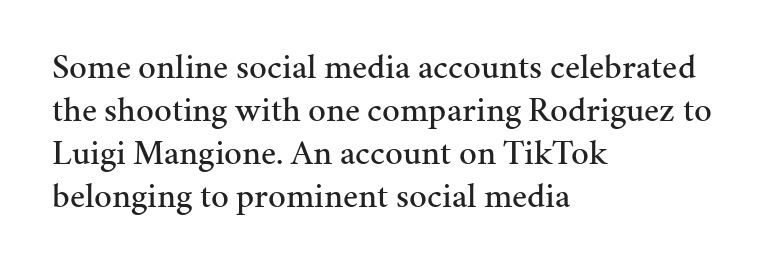
The image shows 35 px serif type, upright; set left-aligned, line spacing 1.23x, normal letter spacing, not underlined; medium stroke contrast and a medium x-height.
